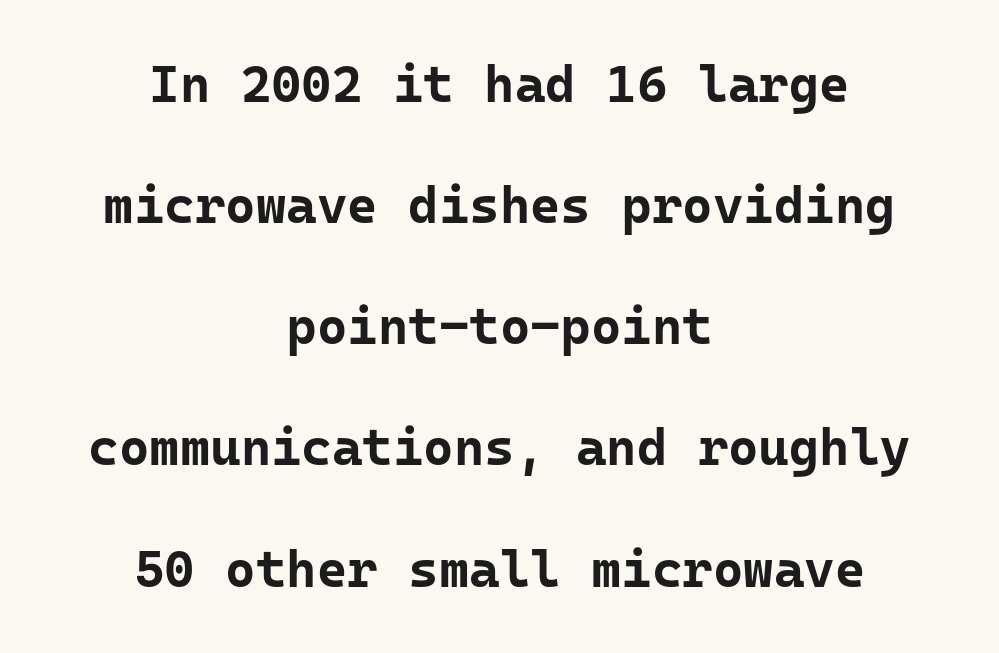
The image shows 52 px bold sans-serif type, upright, monospaced; set centered, loose line spacing (2.33x), normal letter spacing, not underlined; low stroke contrast and a medium x-height.
